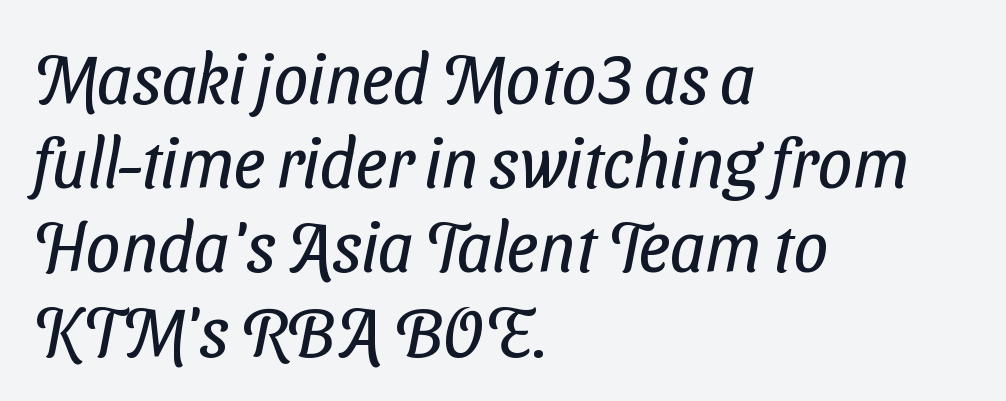
The image shows 69 px regular-weight, condensed sans-serif type; set left-aligned, line spacing 1.22x, normal letter spacing, not underlined; low stroke contrast and a medium x-height.
